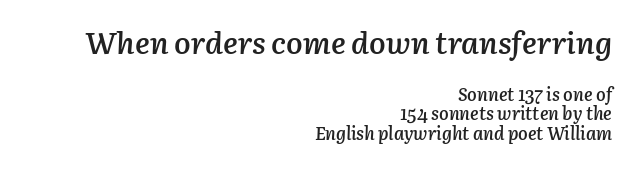
{"italic": "yes", "lean": "right", "slant_degrees": 3, "bold": "semi", "weight": "semibold", "width": "normal", "stroke_contrast": "low", "x_height": "medium", "monospaced": "no", "underline": "no", "align": "right", "line_spacing": "tight", "line_spacing_ratio": 1.09, "letter_spacing": "normal", "letter_spacing_em": 0.0, "larger_block": "first", "size_ratio": 1.72, "glyph_px": 31}
